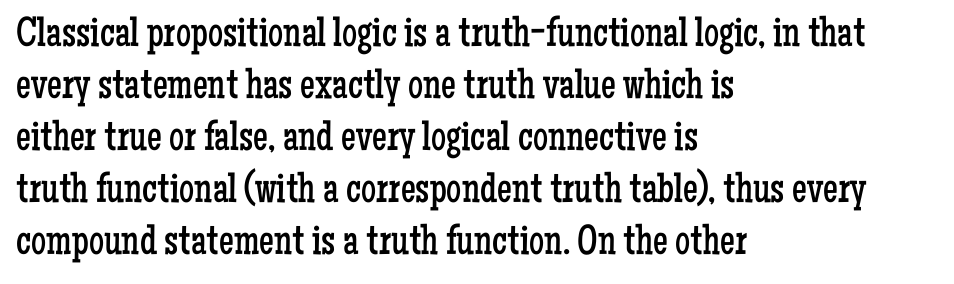
{"serif": "yes", "italic": "no", "bold": "no", "weight": "regular", "width": "condensed", "stroke_contrast": "low", "x_height": "medium", "monospaced": "no", "underline": "no", "align": "left", "line_spacing_ratio": 1.24, "letter_spacing": "normal", "letter_spacing_em": 0.0, "glyph_px": 42}
